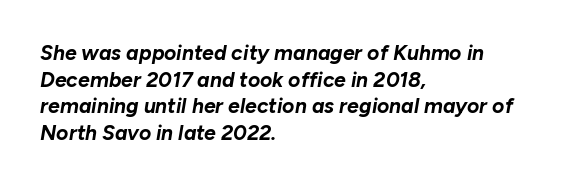
{"italic": "yes", "lean": "right", "slant_degrees": 10, "bold": "yes", "underline": "no", "align": "left", "line_spacing": "normal", "line_spacing_ratio": 1.27, "letter_spacing": "normal", "letter_spacing_em": 0.0, "glyph_px": 21}
